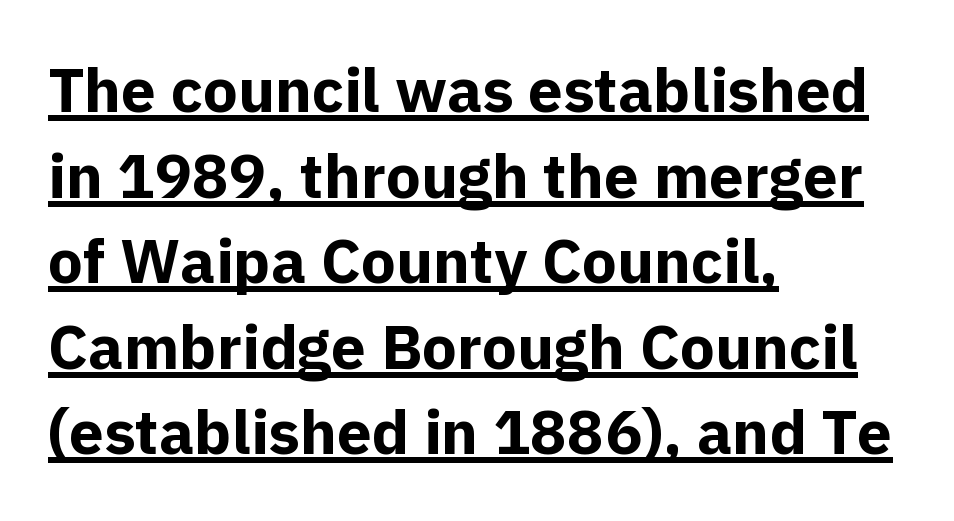
Underline: present. Line spacing here is normal. The strokes are fattened all the way to bold. Examine the stroke ends and you'll find no serifs. Each line starts at the same left margin while the right side varies. Does extra space separate the letters? No, they use regular spacing.
